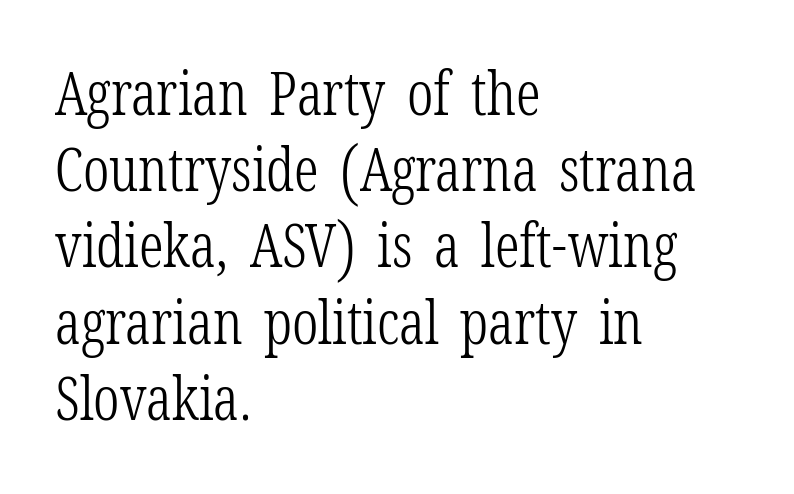
The image shows 60 px light, condensed serif type, upright; set left-aligned, normal line spacing (1.27x), normal letter spacing, not underlined; low stroke contrast and a medium x-height.
